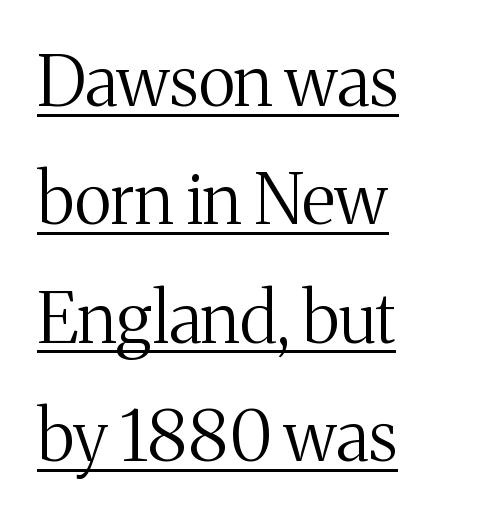
Q: Is the text bold? A: No.
Q: Is the text italic (slanted)? A: No, it is upright.
Q: Is the typeface a serif or a sans-serif typeface? A: Serif.
Q: Is the text underlined? A: Yes.
Q: How is the paragraph aligned? A: Left-aligned.
Q: Is the spacing between letters normal or unusually wide? A: Normal.
Q: Is the spacing between lines tight, normal or loose? A: Normal.
Q: Width (condensed, normal, or wide)? A: Normal.
Q: Stroke contrast? A: Medium.
Q: x-height? A: Medium.
Q: Monospaced? A: No.
